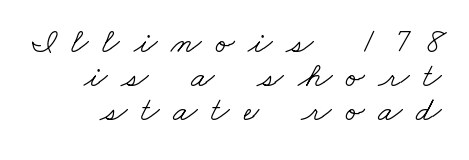
Q: Is the text bold? A: No.
Q: Is the typeface a serif or a sans-serif typeface? A: Serif.
Q: Is the text underlined? A: No.
Q: Is the spacing between letters normal or unusually wide? A: Unusually wide.
Q: Is the spacing between lines tight, normal or loose? A: Tight.
Q: Width (condensed, normal, or wide)? A: Wide.
Q: Stroke contrast? A: Low.
Q: x-height? A: Small.
Q: Monospaced? A: No.
